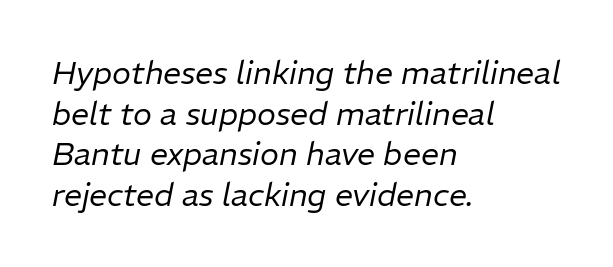
{"italic": "yes", "lean": "right", "slant_degrees": 11, "bold": "no", "weight": "regular", "width": "normal", "stroke_contrast": "low", "x_height": "medium", "monospaced": "no", "underline": "no", "align": "left", "line_spacing": "normal", "line_spacing_ratio": 1.27, "letter_spacing": "normal", "letter_spacing_em": 0.0, "glyph_px": 32}
